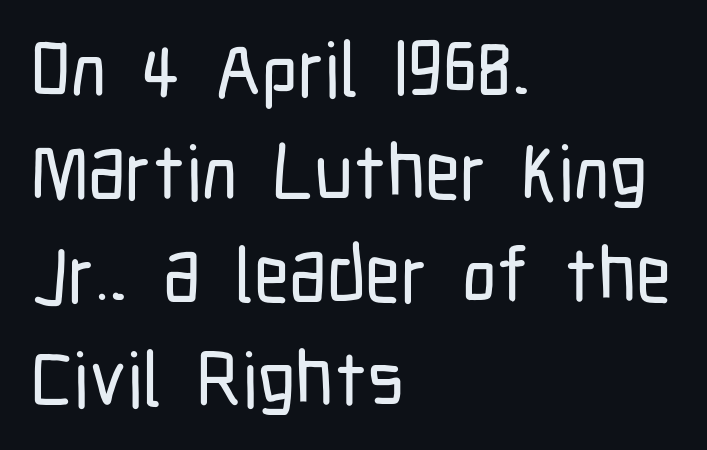
Q: Is the text italic (slanted)? A: No, it is upright.
Q: Is the typeface a serif or a sans-serif typeface? A: Sans-serif.
Q: Is the text underlined? A: No.
Q: How is the paragraph aligned? A: Left-aligned.
Q: Is the spacing between letters normal or unusually wide? A: Normal.
Q: Is the spacing between lines tight, normal or loose? A: Normal.
Q: Width (condensed, normal, or wide)? A: Condensed.
Q: Stroke contrast? A: Low.
Q: x-height? A: Medium.
Q: Monospaced? A: No.
